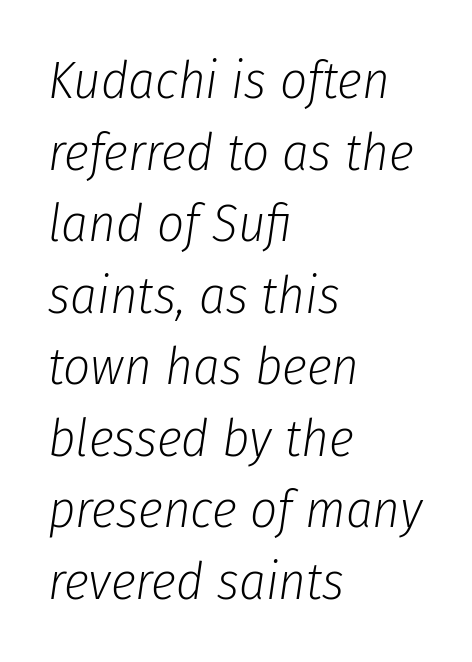
Q: Is the text bold? A: No.
Q: Is the text italic (slanted)? A: Yes, it leans right by about 8 degrees.
Q: Is the text underlined? A: No.
Q: How is the paragraph aligned? A: Left-aligned.
Q: Is the spacing between letters normal or unusually wide? A: Normal.
Q: Is the spacing between lines tight, normal or loose? A: Normal.
Q: Width (condensed, normal, or wide)? A: Condensed.
Q: Stroke contrast? A: Low.
Q: x-height? A: Medium.
Q: Monospaced? A: No.
